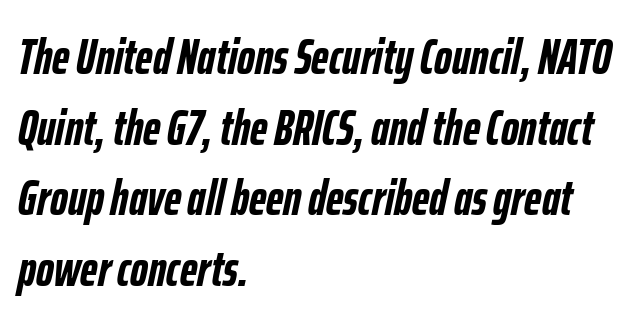
Q: Is the text bold? A: Yes.
Q: Is the text italic (slanted)? A: Yes, it leans right by about 12 degrees.
Q: Is the text underlined? A: No.
Q: How is the paragraph aligned? A: Left-aligned.
Q: Is the spacing between letters normal or unusually wide? A: Normal.
Q: Is the spacing between lines tight, normal or loose? A: Normal.
Q: Width (condensed, normal, or wide)? A: Condensed.
Q: Stroke contrast? A: Low.
Q: x-height? A: Medium.
Q: Monospaced? A: No.
